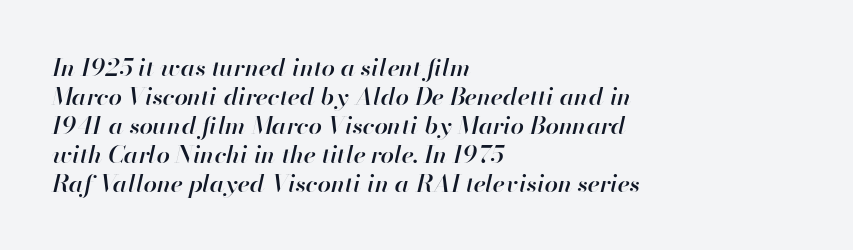
Q: Is the text bold? A: Semi-bold.
Q: Is the text italic (slanted)? A: Yes, it leans right by about 13 degrees.
Q: Is the text underlined? A: No.
Q: How is the paragraph aligned? A: Left-aligned.
Q: Is the spacing between letters normal or unusually wide? A: Normal.
